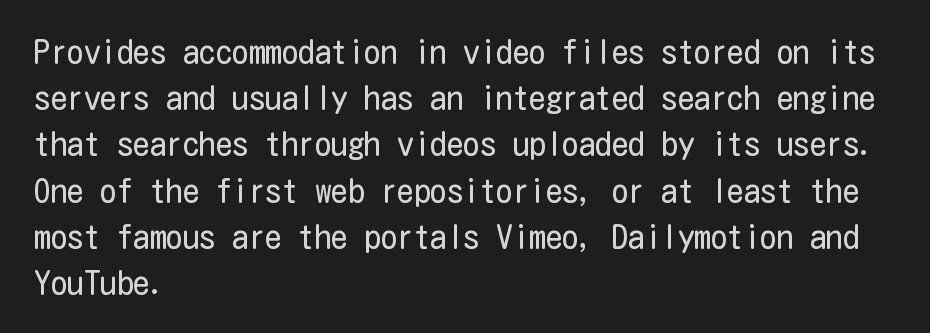
The image shows 33 px regular-weight, condensed sans-serif type, upright; set left-aligned, normal line spacing (1.4x), normal letter spacing, not underlined; low stroke contrast and a medium x-height.
